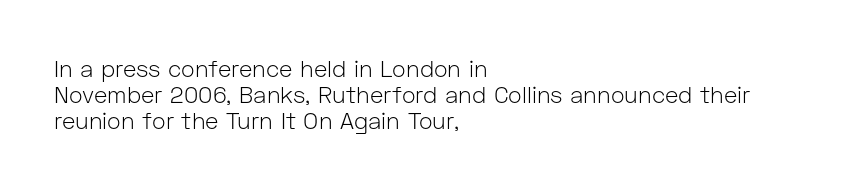
If you drew a ruler down the left edge, every line would touch it. Check under the words: just untouched page. The font is comparable to plain body text, perhaps lighter. The letters stand upright; this is a roman face.
